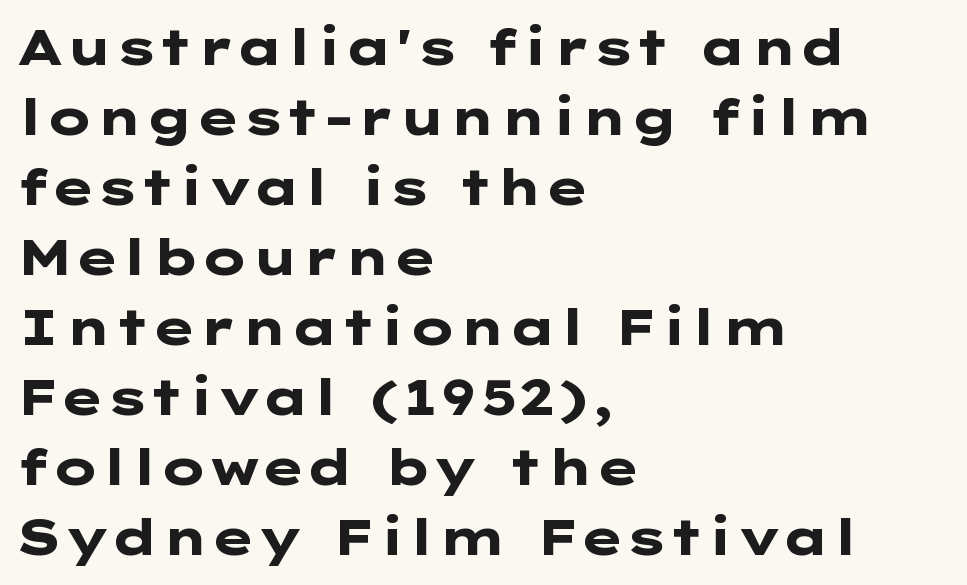
Q: Is the text bold? A: Yes.
Q: Is the text italic (slanted)? A: No, it is upright.
Q: Is the typeface a serif or a sans-serif typeface? A: Sans-serif.
Q: Is the text underlined? A: No.
Q: How is the paragraph aligned? A: Left-aligned.
Q: Is the spacing between letters normal or unusually wide? A: Normal.
Q: Is the spacing between lines tight, normal or loose? A: Normal.
Q: Width (condensed, normal, or wide)? A: Wide.
Q: Stroke contrast? A: Low.
Q: x-height? A: Medium.
